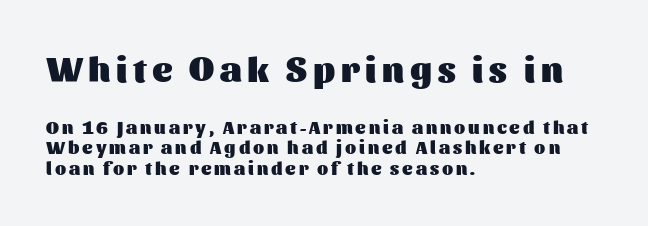
This sample uses an upright cut, with every glyph sitting square on the baseline. These words are printed bold, with thick strokes throughout. The composition opens big and finishes small. Each line starts at the same left margin while the right side varies. Font category for this specimen: sans-serif.
